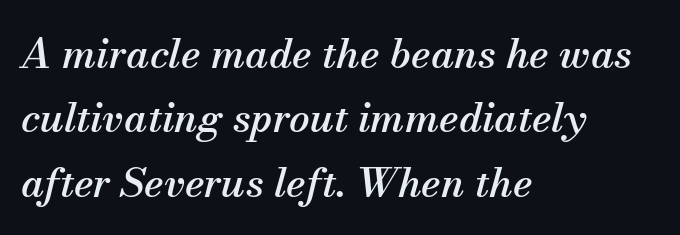
The image shows 41 px serif type, italic (leaning right); set left-aligned, normal line spacing (1.57x), normal letter spacing, not underlined; medium stroke contrast and a small x-height.
